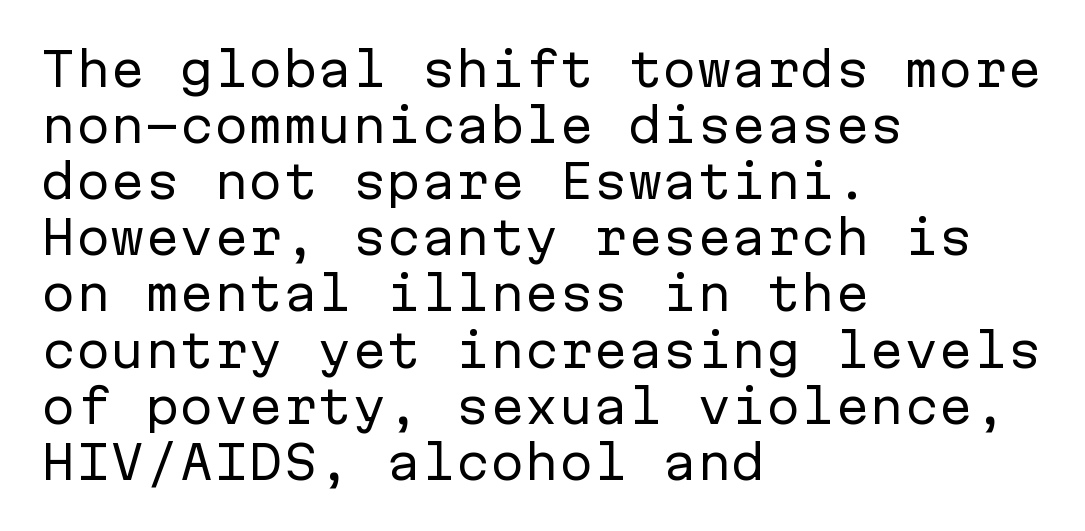
Q: Is the text bold? A: No.
Q: Is the text italic (slanted)? A: No, it is upright.
Q: Is the typeface a serif or a sans-serif typeface? A: Sans-serif.
Q: Is the text underlined? A: No.
Q: How is the paragraph aligned? A: Left-aligned.
Q: Is the spacing between letters normal or unusually wide? A: Normal.
Q: Width (condensed, normal, or wide)? A: Normal.
Q: Stroke contrast? A: Low.
Q: x-height? A: Medium.
Q: Monospaced? A: Yes.
